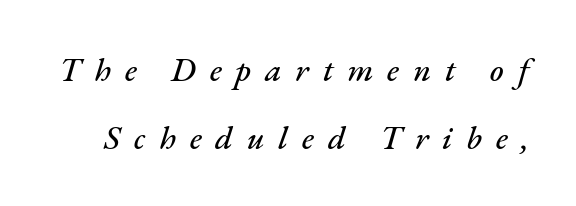
Do the characters align in a grid? No, the font is proportional. A typesetter would mark this as italic. The letters are spread apart with noticeably loose tracking. Students, observe: this is what heavily led, spacious text looks like. Glance below the letters and you will spot only blank space.
